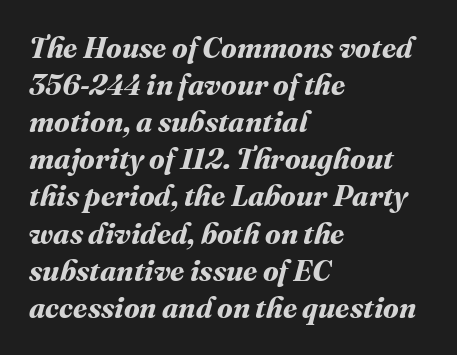
The letterforms sit shoulder to shoulder at normal distance. These lines are rendered in a variable-pitch font. Vertical spacing — default. A full-strength bold gives these letters their thick strokes. Reading down the block, your eye returns to a fixed left position each line. Just letters on the line, the space beneath them empty.
